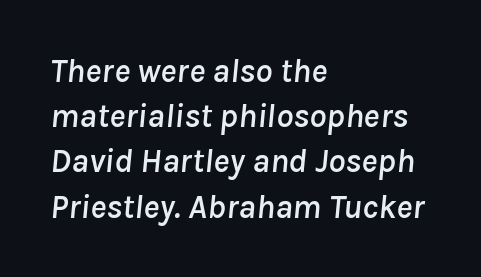
{"italic": "yes", "lean": "right", "slant_degrees": 8, "width": "normal", "stroke_contrast": "low", "x_height": "medium", "monospaced": "no", "underline": "no", "align": "left", "line_spacing": "normal", "line_spacing_ratio": 1.33, "letter_spacing": "normal", "letter_spacing_em": 0.0, "glyph_px": 34}
